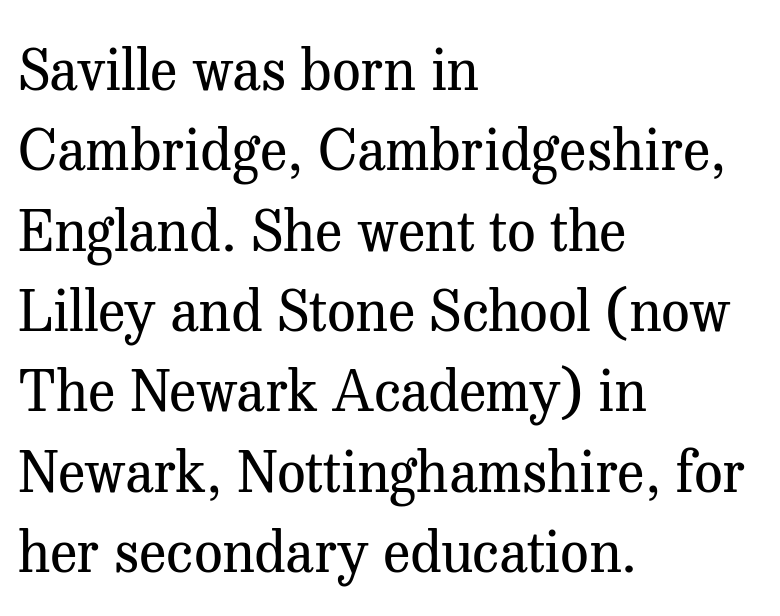
The image shows 57 px regular-weight serif type, upright; set left-aligned, normal line spacing (1.41x), normal letter spacing, not underlined; medium stroke contrast and a medium x-height.
